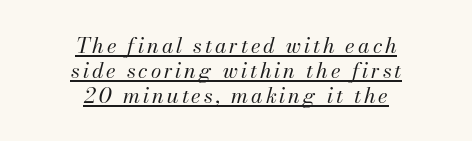
The image shows 21 px text type, italic (leaning right); set centered, line spacing 1.18x, underlined.
